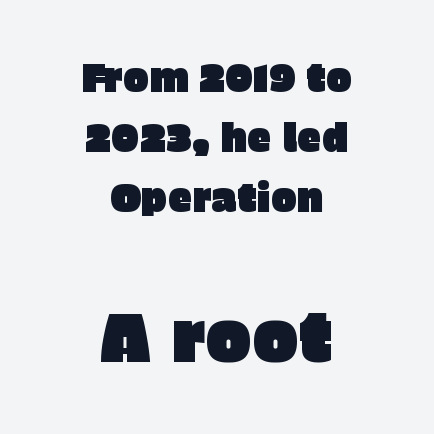
{"serif": "no", "italic": "no", "width": "normal", "stroke_contrast": "low", "x_height": "large", "monospaced": "no", "underline": "no", "align": "center", "line_spacing": "normal", "line_spacing_ratio": 1.54, "letter_spacing": "normal", "letter_spacing_em": 0.0, "larger_block": "second", "size_ratio": 1.77, "glyph_px": 69}
